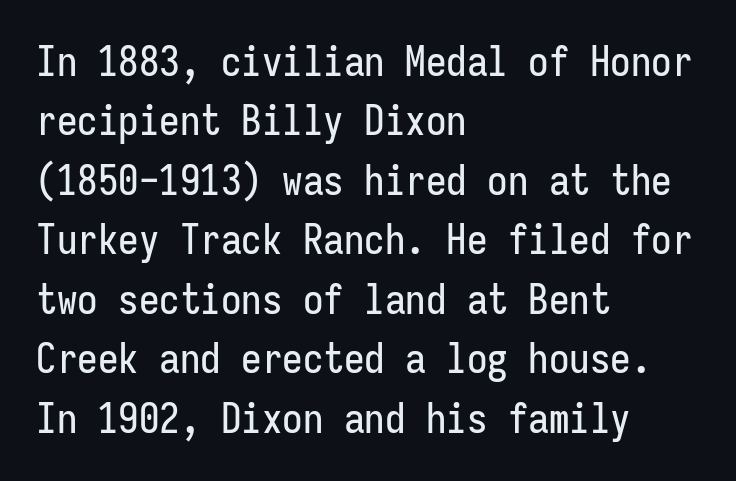
Q: Is the text italic (slanted)? A: No, it is upright.
Q: Is the typeface a serif or a sans-serif typeface? A: Sans-serif.
Q: Is the text underlined? A: No.
Q: How is the paragraph aligned? A: Left-aligned.
Q: Is the spacing between letters normal or unusually wide? A: Normal.
Q: Is the spacing between lines tight, normal or loose? A: Normal.
Q: Width (condensed, normal, or wide)? A: Condensed.
Q: Stroke contrast? A: Low.
Q: x-height? A: Medium.
Q: Monospaced? A: Yes.
